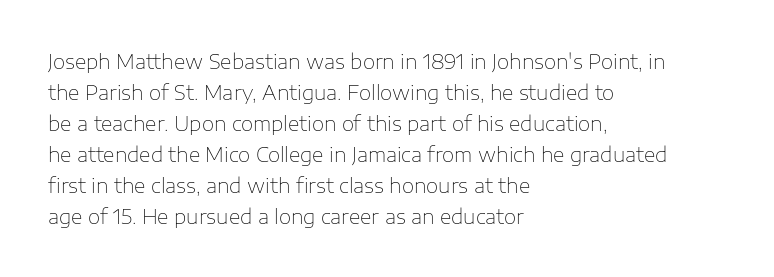
Q: Is the text bold? A: No.
Q: Is the text italic (slanted)? A: No, it is upright.
Q: Is the text underlined? A: No.
Q: How is the paragraph aligned? A: Left-aligned.
Q: Is the spacing between letters normal or unusually wide? A: Normal.
Q: Is the spacing between lines tight, normal or loose? A: Normal.
